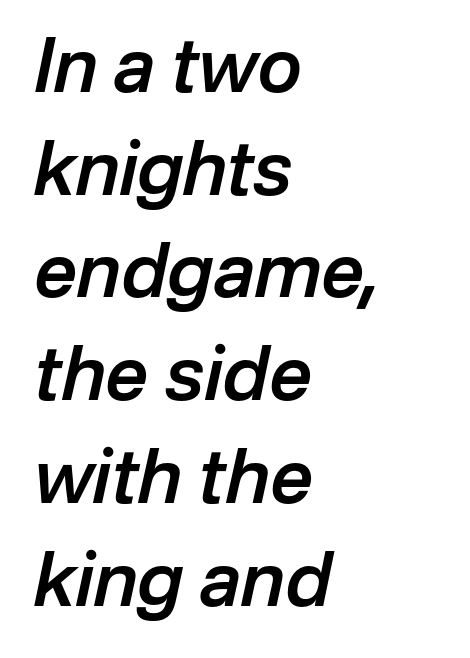
{"italic": "yes", "lean": "right", "slant_degrees": 12, "bold": "semi", "weight": "semibold", "width": "normal", "stroke_contrast": "low", "x_height": "medium", "monospaced": "no", "underline": "no", "align": "left", "line_spacing": "normal", "line_spacing_ratio": 1.37, "letter_spacing": "normal", "letter_spacing_em": 0.0, "glyph_px": 75}
